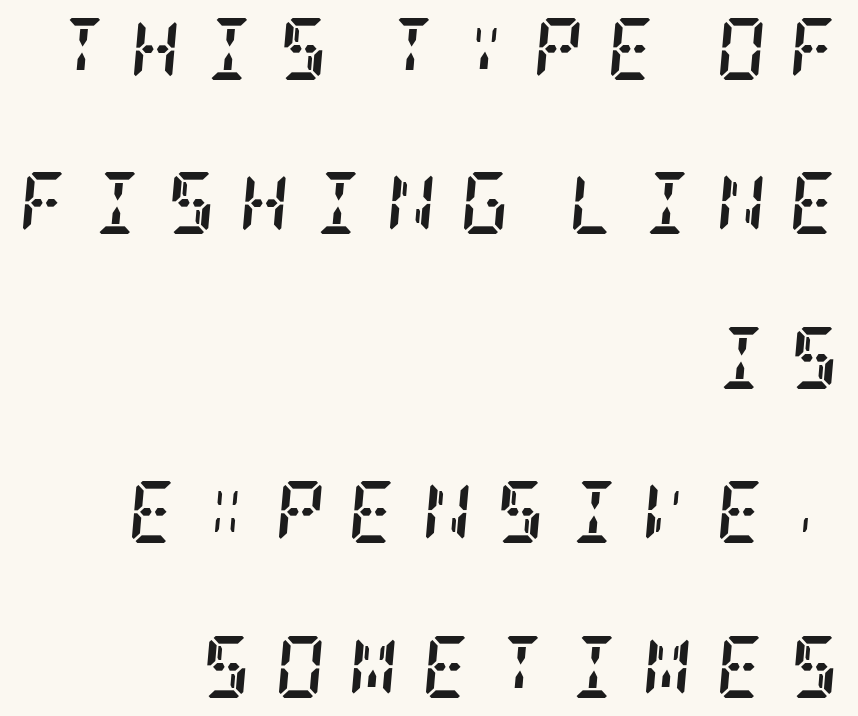
Horizontal alignment here is rightward, an uncommon choice for prose. This is serif lettering, the kind often seen in printed books. Italic: yes, the glyphs are oblique. Honestly, the letter spacing is so wide it's the main thing you notice. The area under the type is left untouched. The face used here has the dense, thick strokes of a bold.
